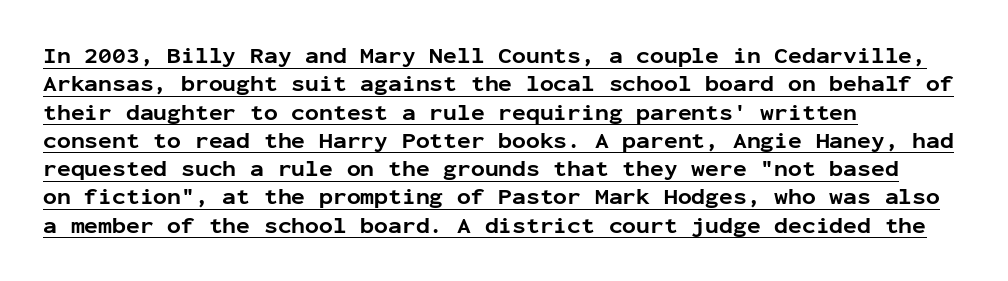
The image shows 23 px bold type, upright; set left-aligned, line spacing 1.23x, normal letter spacing, underlined.
